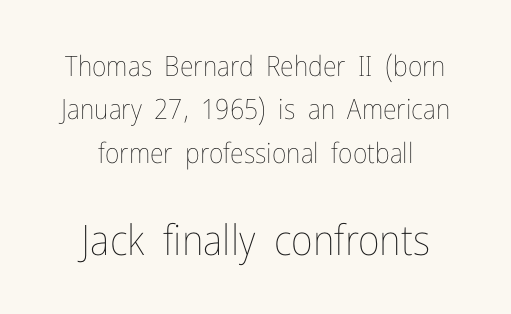
Q: Is the text bold? A: No.
Q: Is the text italic (slanted)? A: No, it is upright.
Q: Is the text underlined? A: No.
Q: How is the paragraph aligned? A: Centered.
Q: Is the spacing between letters normal or unusually wide? A: Normal.
Q: Is the spacing between lines tight, normal or loose? A: Normal.
Q: Which block of text is set in a larger size, the first (top) or the second (bottom)? A: The second (bottom) one.
Q: Width (condensed, normal, or wide)? A: Condensed.
Q: Stroke contrast? A: Low.
Q: x-height? A: Medium.
Q: Monospaced? A: No.
